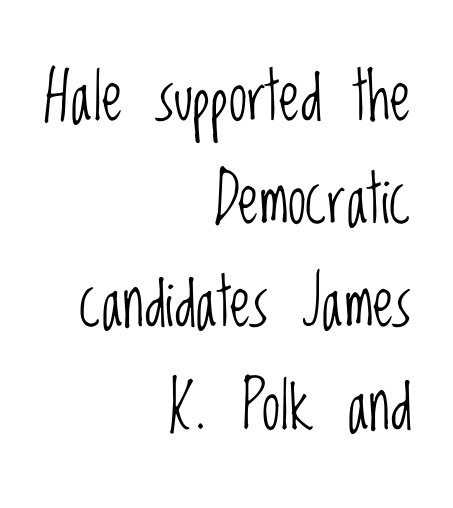
The image shows 66 px light, condensed sans-serif type, upright; set right-aligned, normal line spacing (1.56x), normal letter spacing, not underlined; low stroke contrast and a large x-height.
